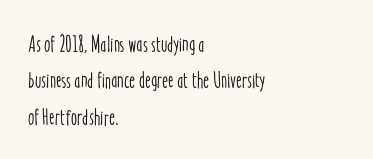
The image shows 23 px text type, upright; set left-aligned, normal line spacing (1.58x), normal letter spacing, not underlined.
